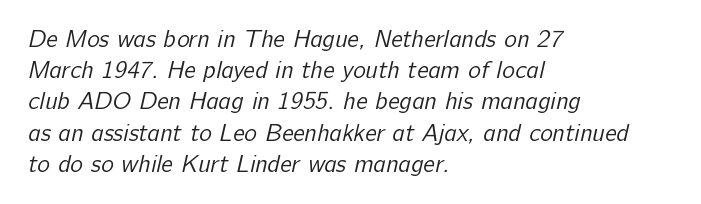
The image shows 24 px text type; set left-aligned, normal line spacing (1.3x), normal letter spacing, not underlined.
